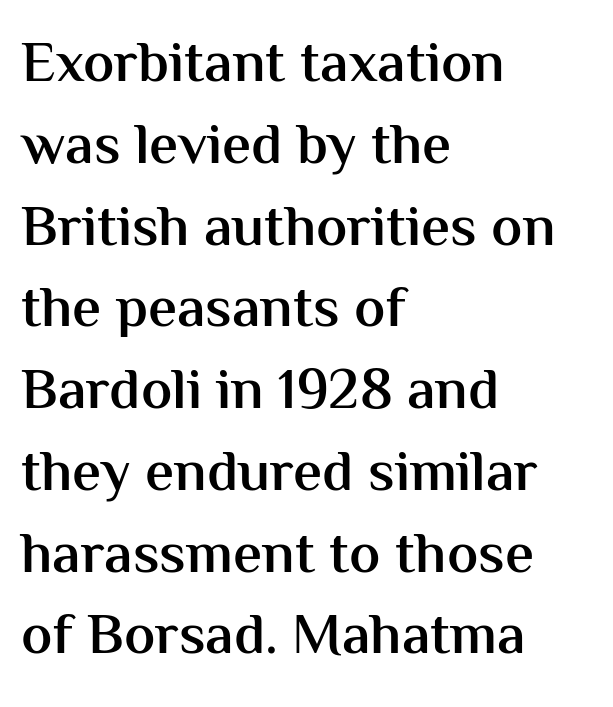
The typography opts for an upright posture over an oblique one. These lines are composed in type without serifs. These words are printed semibold, heavier than regular yet not bold. These lines sit exactly where default settings would place them. A student would call this left alignment; a typographer would say flush left, rag right.
